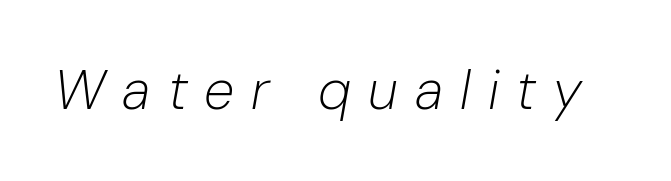
Q: Is the text bold? A: No.
Q: Is the text italic (slanted)? A: Yes, it leans right by about 10 degrees.
Q: Is the text underlined? A: No.
Q: Is the spacing between letters normal or unusually wide? A: Unusually wide.
Q: Width (condensed, normal, or wide)? A: Normal.
Q: Stroke contrast? A: Low.
Q: x-height? A: Medium.
Q: Monospaced? A: No.
